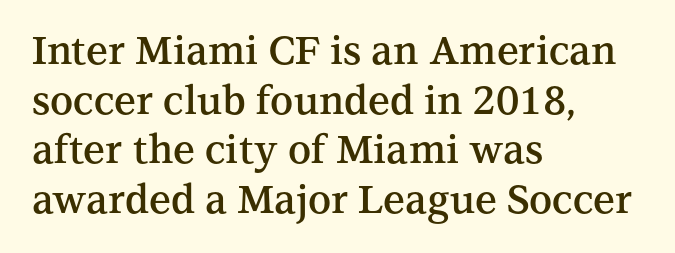
{"serif": "yes", "italic": "no", "bold": "semi", "weight": "semibold", "width": "normal", "stroke_contrast": "medium", "x_height": "medium", "monospaced": "no", "underline": "no", "align": "left", "line_spacing": "normal", "line_spacing_ratio": 1.27, "letter_spacing": "normal", "letter_spacing_em": 0.0, "glyph_px": 39}
